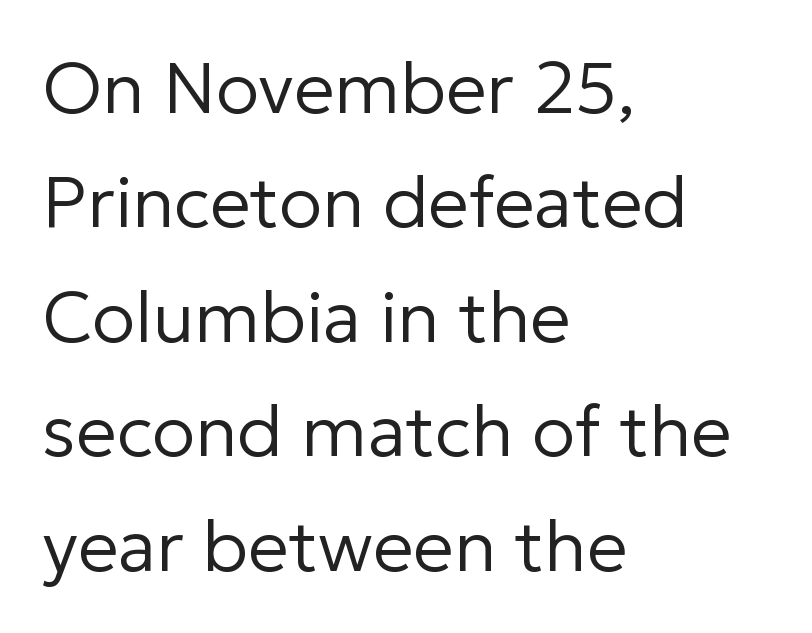
{"serif": "no", "italic": "no", "bold": "no", "weight": "regular", "width": "normal", "stroke_contrast": "low", "x_height": "medium", "monospaced": "no", "underline": "no", "align": "left", "line_spacing": "normal", "line_spacing_ratio": 1.59, "letter_spacing": "normal", "letter_spacing_em": 0.0, "glyph_px": 72}
